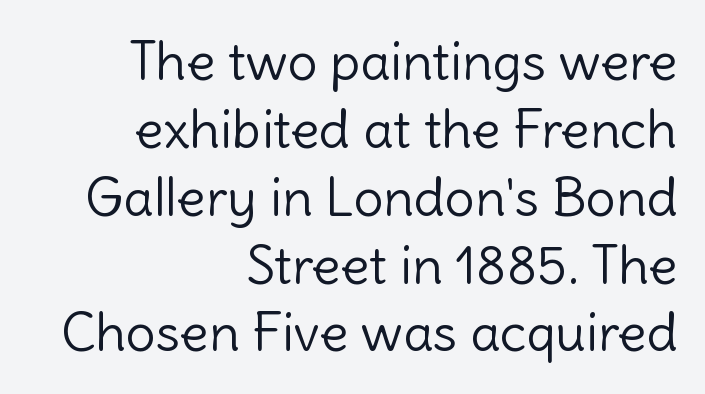
Compared with a typical body face, this is equally light or lighter still. The characters display no serif detailing; their extremities are plain. If you measured baseline to baseline, you'd find a middling distance. The passage shown has conventional tracking throughout.
